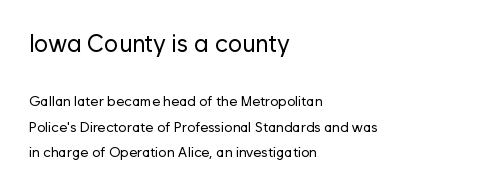
Notice how the stems are strictly vertical — no italics here. This rendering leaves character spacing at its baseline value. Layout note: lines flush left. Weight: regular or lighter. Letters rest on an invisible, unmarked baseline.
